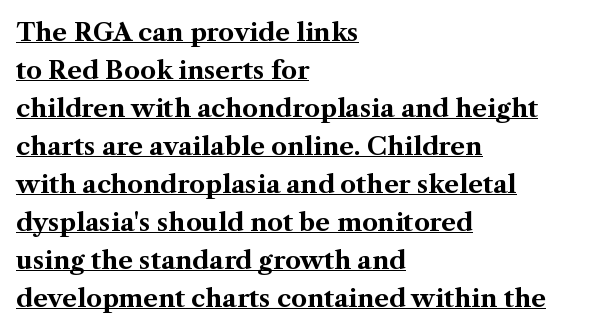
The image shows 25 px bold type, upright; set left-aligned, normal line spacing (1.52x), normal letter spacing, underlined.
